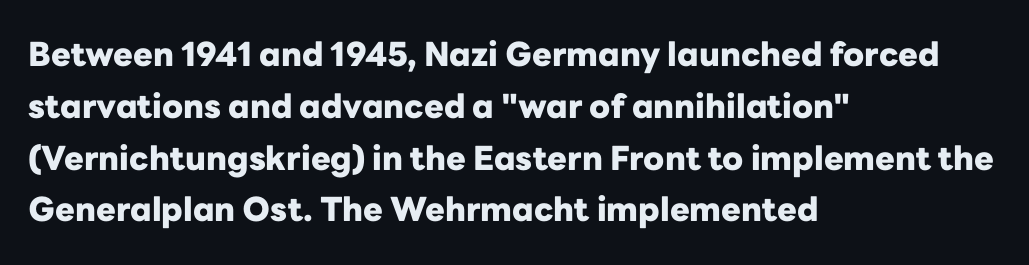
Q: Is the text bold? A: Yes.
Q: Is the text italic (slanted)? A: No, it is upright.
Q: Is the typeface a serif or a sans-serif typeface? A: Sans-serif.
Q: Is the text underlined? A: No.
Q: How is the paragraph aligned? A: Left-aligned.
Q: Is the spacing between letters normal or unusually wide? A: Normal.
Q: Is the spacing between lines tight, normal or loose? A: Normal.
Q: Width (condensed, normal, or wide)? A: Normal.
Q: Stroke contrast? A: Low.
Q: x-height? A: Medium.
Q: Monospaced? A: No.
